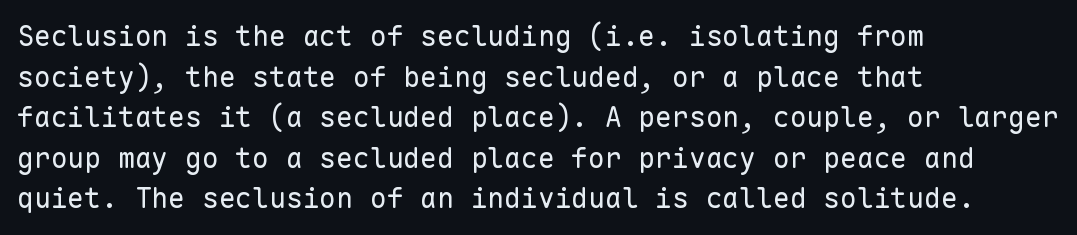
The image shows 28 px regular-weight sans-serif type, upright, monospaced; set left-aligned, normal line spacing (1.45x), normal letter spacing, not underlined; low stroke contrast and a medium x-height.
